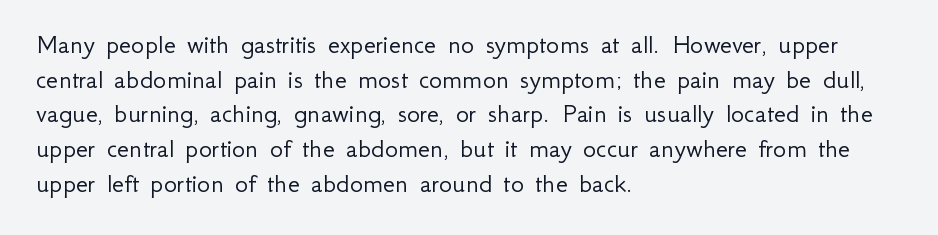
Q: Is the text bold? A: No.
Q: Is the text italic (slanted)? A: No, it is upright.
Q: Is the typeface a serif or a sans-serif typeface? A: Sans-serif.
Q: Is the text underlined? A: No.
Q: How is the paragraph aligned? A: Left-aligned.
Q: Is the spacing between letters normal or unusually wide? A: Normal.
Q: Width (condensed, normal, or wide)? A: Normal.
Q: Stroke contrast? A: Low.
Q: x-height? A: Small.
Q: Monospaced? A: No.
